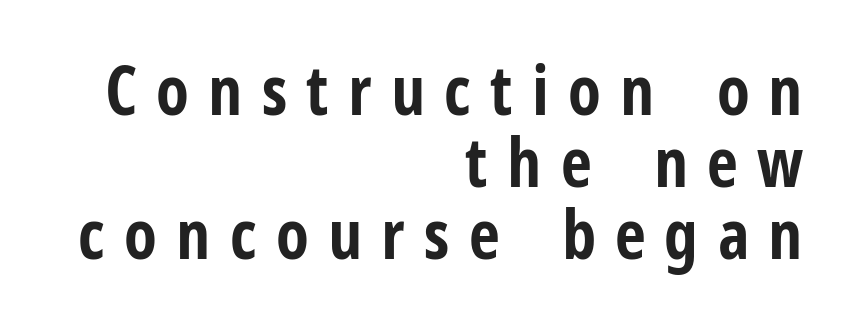
What stands out about the letter spacing? Its width — letters are far apart. The axis of the letterforms is exactly vertical. Spacing verdict: proportional, widths tailored to each character. A bare baseline throughout the passage. The glyphs in this specimen are sans serif. The paragraph has a hard right edge and a soft left edge.
